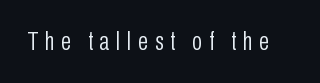
The image shows 26 px text type, upright; set unusually wide letter spacing (+0.26 em), not underlined.
